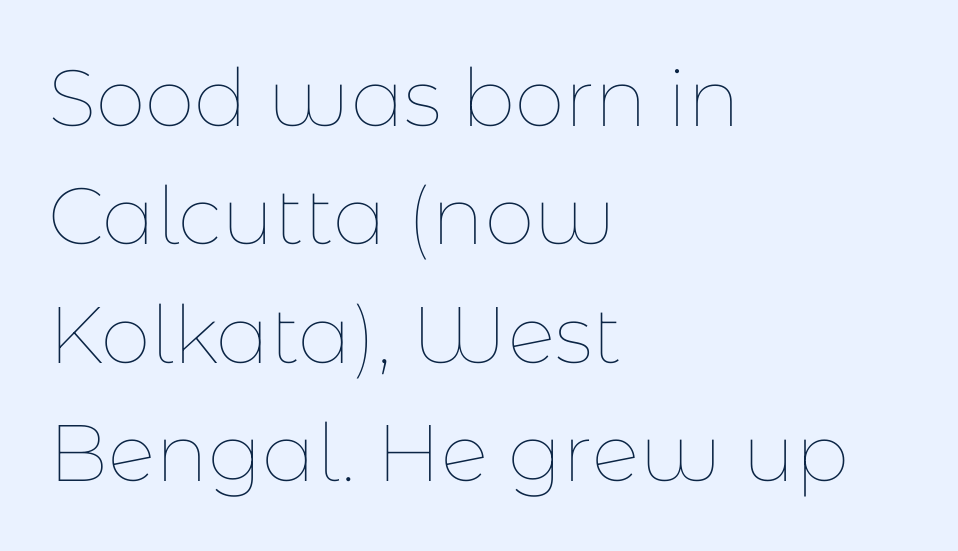
{"italic": "no", "bold": "no", "weight": "thin", "width": "normal", "stroke_contrast": "low", "x_height": "medium", "monospaced": "no", "underline": "no", "align": "left", "line_spacing": "normal", "line_spacing_ratio": 1.48, "letter_spacing": "normal", "letter_spacing_em": 0.0, "glyph_px": 80}
